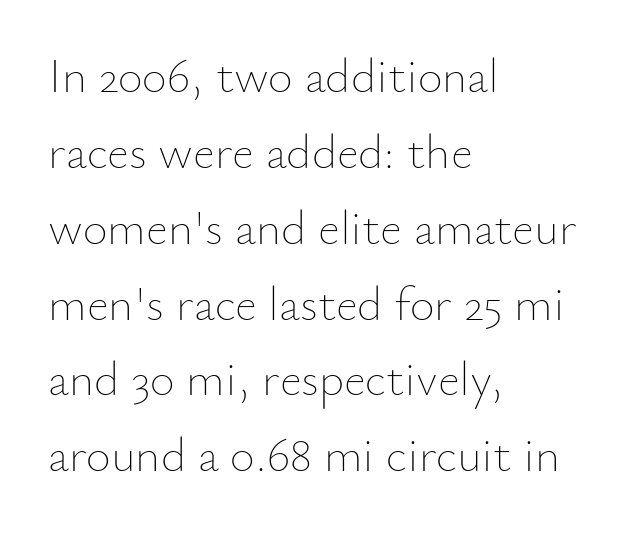
{"italic": "no", "bold": "no", "weight": "thin", "width": "normal", "stroke_contrast": "low", "x_height": "small", "monospaced": "no", "underline": "no", "align": "left", "line_spacing": "normal", "line_spacing_ratio": 1.58, "letter_spacing": "normal", "letter_spacing_em": 0.0, "glyph_px": 48}
